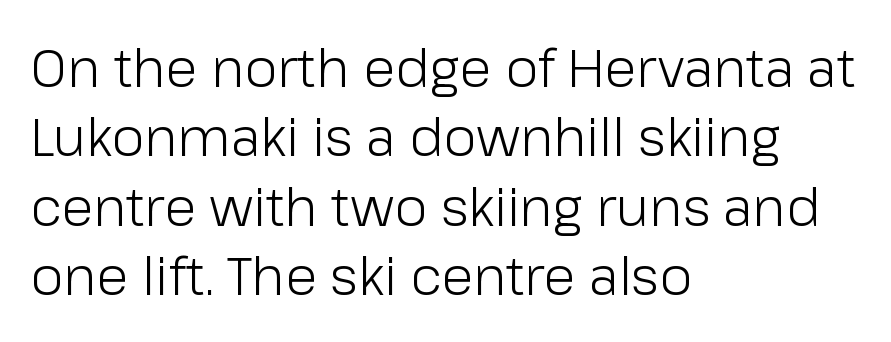
Q: Is the text bold? A: No.
Q: Is the text italic (slanted)? A: No, it is upright.
Q: Is the typeface a serif or a sans-serif typeface? A: Sans-serif.
Q: Is the text underlined? A: No.
Q: How is the paragraph aligned? A: Left-aligned.
Q: Is the spacing between letters normal or unusually wide? A: Normal.
Q: Is the spacing between lines tight, normal or loose? A: Normal.
Q: Width (condensed, normal, or wide)? A: Normal.
Q: Stroke contrast? A: Low.
Q: x-height? A: Medium.
Q: Monospaced? A: No.
